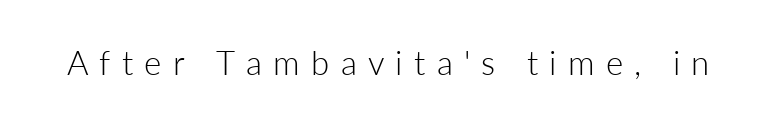
The glyphs are unaccompanied by any horizontal stroke below them. Stroke thickness stays within the range of a standard reading face or lighter. Do the letters lean? They stand straight. Each word looks stretched out because of the extra space between its letters. Regarding serifs, this sample does without them.
